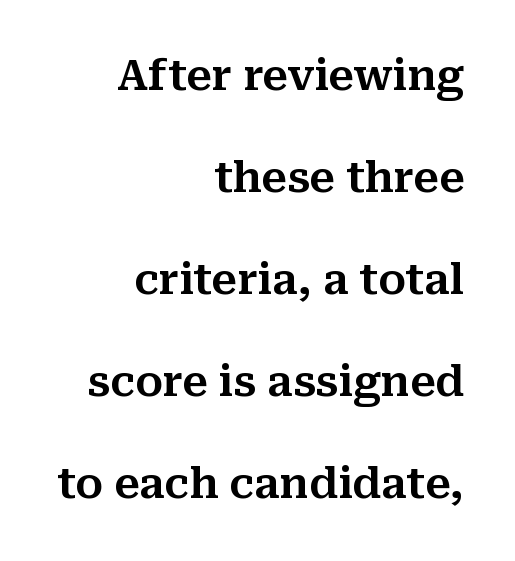
Q: Is the text italic (slanted)? A: No, it is upright.
Q: Is the typeface a serif or a sans-serif typeface? A: Serif.
Q: Is the text underlined? A: No.
Q: How is the paragraph aligned? A: Right-aligned.
Q: Is the spacing between letters normal or unusually wide? A: Normal.
Q: Is the spacing between lines tight, normal or loose? A: Loose.
Q: Width (condensed, normal, or wide)? A: Normal.
Q: Stroke contrast? A: Medium.
Q: x-height? A: Medium.
Q: Monospaced? A: No.
